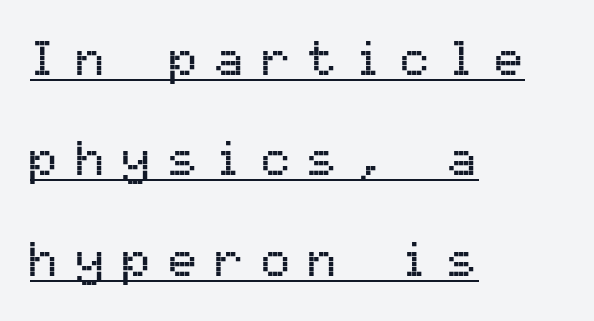
{"serif": "no", "italic": "no", "width": "normal", "stroke_contrast": "medium", "x_height": "medium", "monospaced": "yes", "underline": "yes", "align": "left", "line_spacing": "loose", "line_spacing_ratio": 2.05, "letter_spacing": "wide", "letter_spacing_em": 0.35, "glyph_px": 49}
